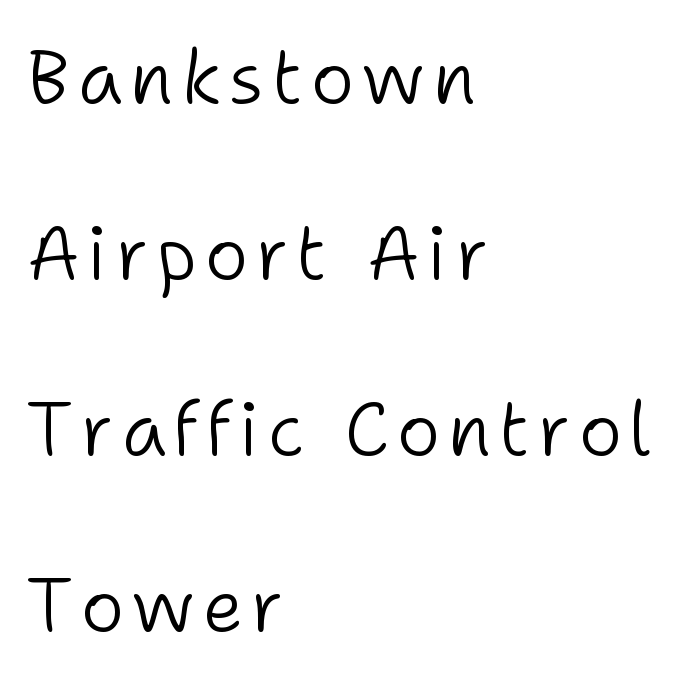
Is this a fixed-width face? No — the glyphs have proportional, varying widths. Every stem runs plumb, perpendicular to the baseline. The words here are not underlined. One glance says open: line gaps are wider than usual.
